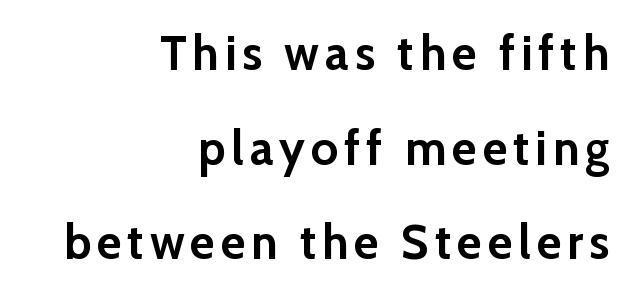
Does the weight exceed regular? Yes, all the way to bold. Posture: upright roman. These lines are rendered in a variable-pitch font. Nothing sits at the stroke ends, so this counts as sans-serif. Whoever set this chose breathing room over compactness in the vertical rhythm.
